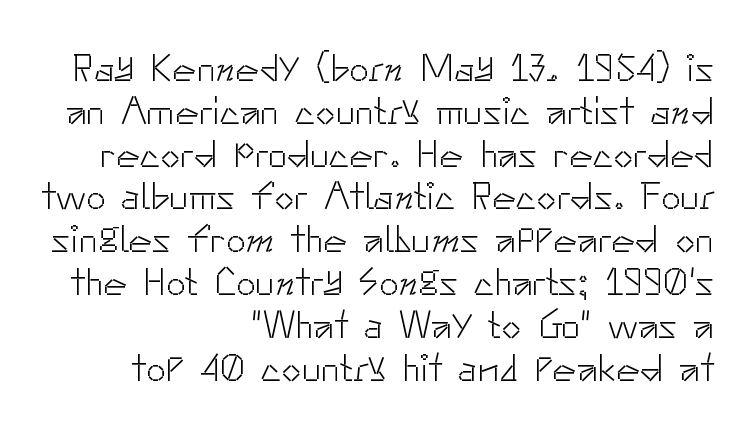
{"serif": "no", "italic": "no", "bold": "no", "weight": "light", "width": "normal", "stroke_contrast": "low", "x_height": "small", "monospaced": "no", "underline": "no", "align": "right", "line_spacing": "tight", "line_spacing_ratio": 1.07, "letter_spacing": "normal", "letter_spacing_em": 0.0, "glyph_px": 40}
